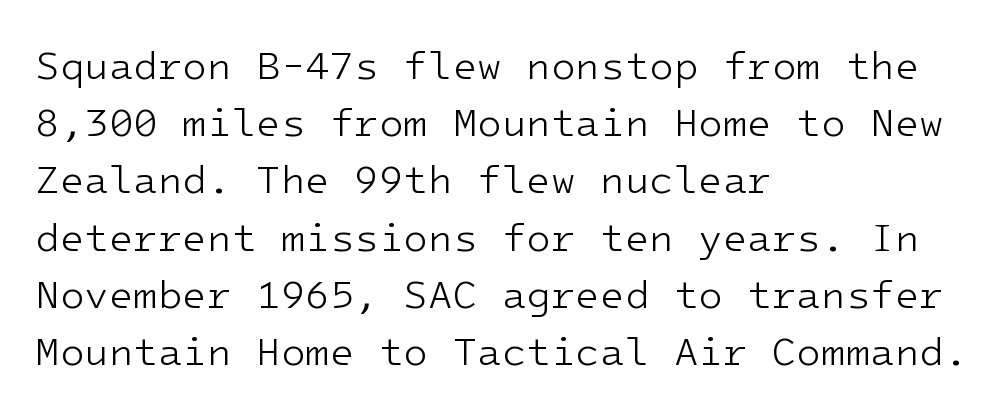
Each row of text sits above clean, open space. Quick note: interline space is typical. Is this a heavy cut? Hardly; it is regular or lighter. The rag falls on the right side of this text block. Tracking here is standard; glyphs follow each other at the usual distance.
